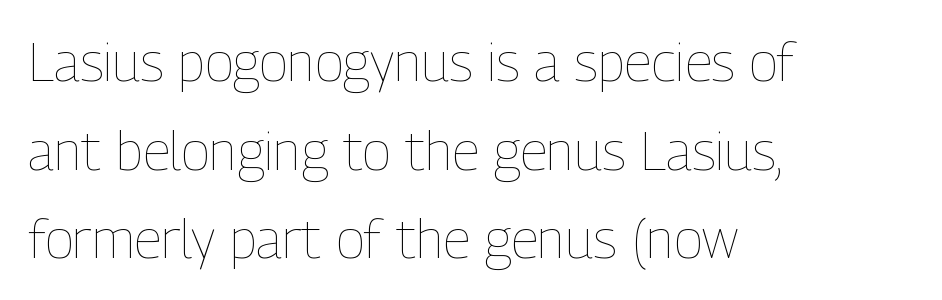
Heaviness? Minimal to ordinary, like unemphasized prose. Spacing between characters is what you'd get straight out of the box. Is there any slant? The stems are plumb. The space beneath each line is pristine and unruled. Is this a fixed-width face? No — the glyphs have proportional, varying widths.
